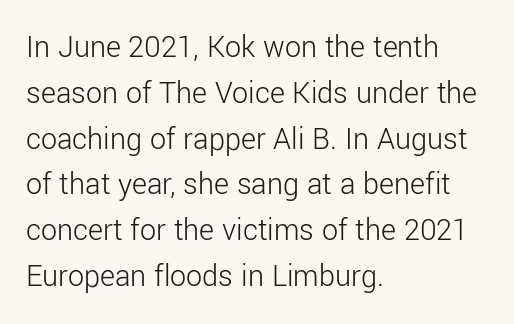
Standard letterfit; no display-style spreading of the glyphs. On a weight scale, this lands at 450 or below. The glyphs in this specimen are sans serif. Each letter keeps its own natural width here, so spacing adapts to shape. The glyphs are unaccompanied by any horizontal stroke below them.
